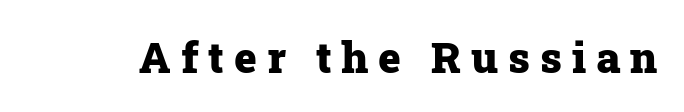
Q: Is the text bold? A: Yes.
Q: Is the text italic (slanted)? A: No, it is upright.
Q: Is the typeface a serif or a sans-serif typeface? A: Serif.
Q: Is the text underlined? A: No.
Q: Is the spacing between letters normal or unusually wide? A: Unusually wide.
Q: Width (condensed, normal, or wide)? A: Normal.
Q: Stroke contrast? A: Low.
Q: x-height? A: Medium.
Q: Monospaced? A: No.
